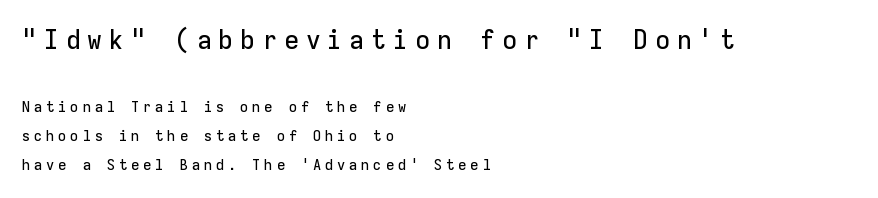
Q: Is the text italic (slanted)? A: No, it is upright.
Q: Is the text underlined? A: No.
Q: How is the paragraph aligned? A: Left-aligned.
Q: Is the spacing between letters normal or unusually wide? A: Unusually wide.
Q: Is the spacing between lines tight, normal or loose? A: Loose.
Q: Which block of text is set in a larger size, the first (top) or the second (bottom)? A: The first (top) one.
